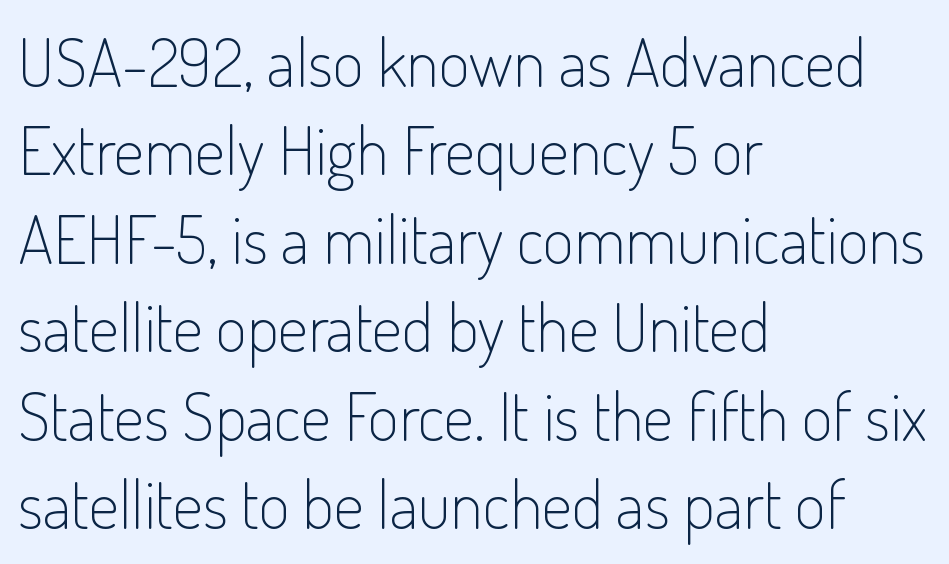
Q: Is the text bold? A: No.
Q: Is the text italic (slanted)? A: No, it is upright.
Q: Is the typeface a serif or a sans-serif typeface? A: Sans-serif.
Q: Is the text underlined? A: No.
Q: How is the paragraph aligned? A: Left-aligned.
Q: Is the spacing between letters normal or unusually wide? A: Normal.
Q: Is the spacing between lines tight, normal or loose? A: Normal.
Q: Width (condensed, normal, or wide)? A: Condensed.
Q: Stroke contrast? A: Low.
Q: x-height? A: Small.
Q: Monospaced? A: No.
